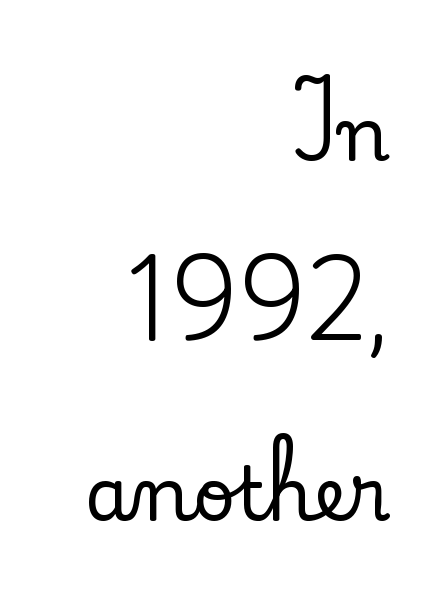
Q: Is the text italic (slanted)? A: No, it is upright.
Q: Is the typeface a serif or a sans-serif typeface? A: Serif.
Q: Is the text underlined? A: No.
Q: How is the paragraph aligned? A: Right-aligned.
Q: Is the spacing between letters normal or unusually wide? A: Normal.
Q: Is the spacing between lines tight, normal or loose? A: Loose.
Q: Width (condensed, normal, or wide)? A: Normal.
Q: Stroke contrast? A: Low.
Q: x-height? A: Small.
Q: Monospaced? A: No.
